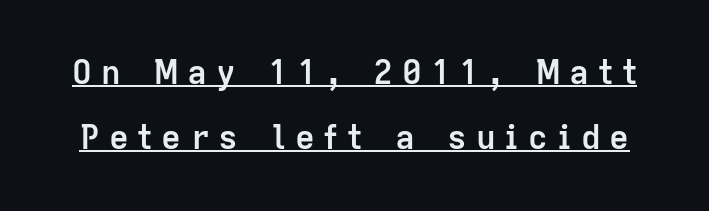
{"serif": "no", "italic": "no", "bold": "yes", "weight": "semibold", "width": "normal", "stroke_contrast": "low", "x_height": "medium", "monospaced": "no", "underline": "yes", "line_spacing": "loose", "line_spacing_ratio": 1.96, "letter_spacing": "wide", "letter_spacing_em": 0.27, "glyph_px": 33}
